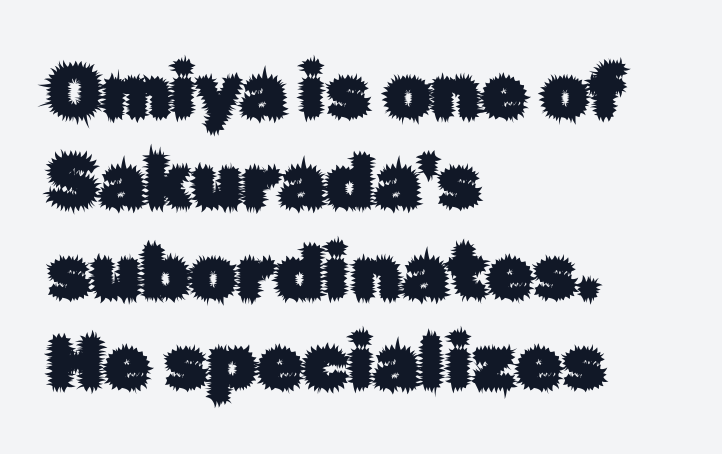
Q: Is the text italic (slanted)? A: No, it is upright.
Q: Is the typeface a serif or a sans-serif typeface? A: Sans-serif.
Q: Is the text underlined? A: No.
Q: How is the paragraph aligned? A: Left-aligned.
Q: Is the spacing between letters normal or unusually wide? A: Normal.
Q: Width (condensed, normal, or wide)? A: Normal.
Q: Stroke contrast? A: Low.
Q: x-height? A: Medium.
Q: Monospaced? A: No.
